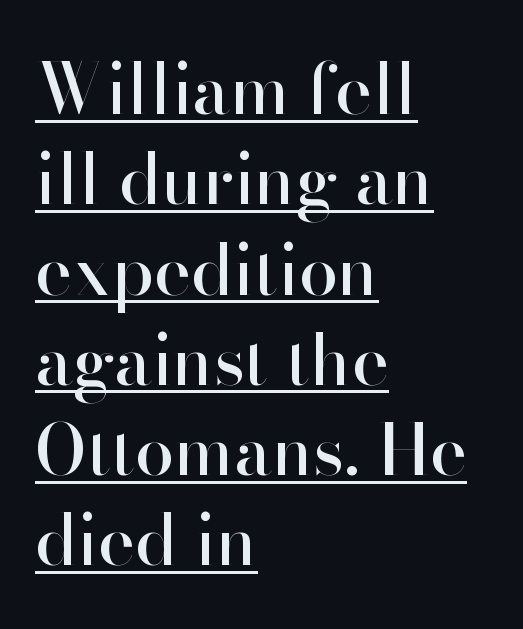
Looks like regular typesetting: each glyph gets only the width it needs. In CSS terms this would be text-align: left. Observe the ordinary spacing: letters are neighbours, not strangers. Does the lettering tilt? It doesn't — this is upright.
